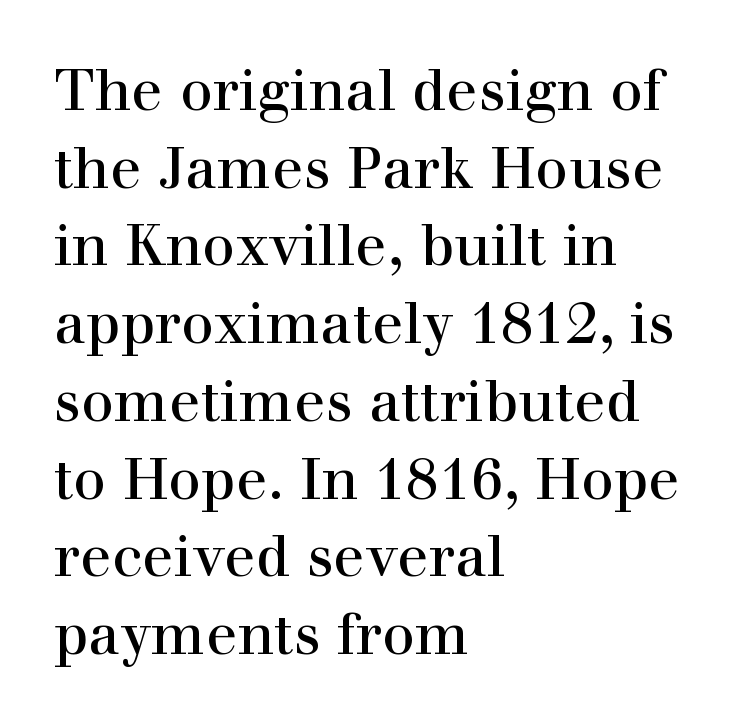
The image shows 58 px serif type, upright; set left-aligned, normal line spacing (1.34x), normal letter spacing, not underlined; a medium x-height.
